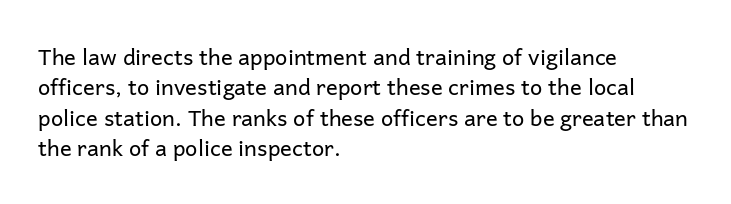
A quiet, ordinary-to-light weight characterises the typeface. The text block is weighted toward the left margin, trailing off unevenly rightward. This rendering leaves character spacing at its baseline value. Characters remain perfectly vertical along every line. The strip under each line holds only bare page.
